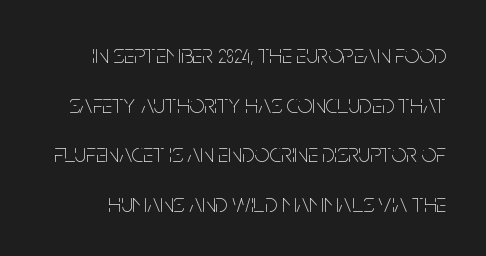
Q: Is the text bold? A: No.
Q: Is the text italic (slanted)? A: No, it is upright.
Q: Is the text underlined? A: No.
Q: Is the spacing between letters normal or unusually wide? A: Normal.
Q: Is the spacing between lines tight, normal or loose? A: Loose.
